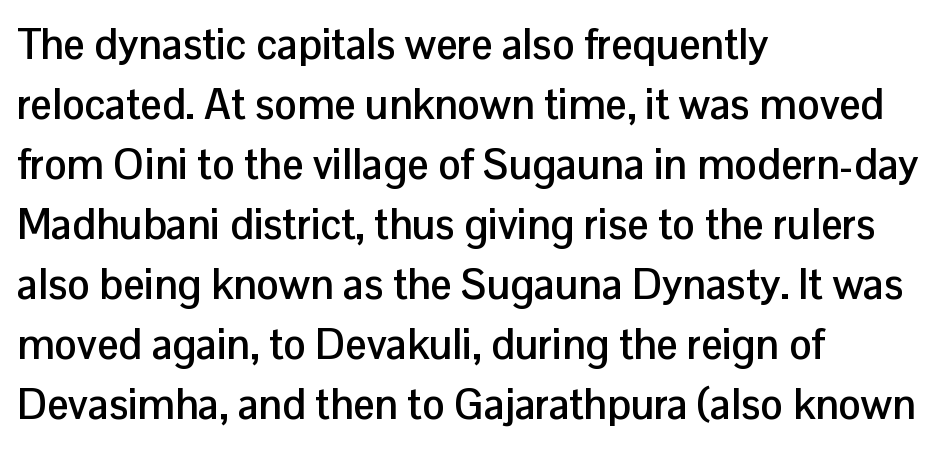
Notice how the stems are strictly vertical — no italics here. The passage shown stacks its lines at a standard gap. Nothing unusual about the tracking: characters are spaced as the font intends. Nope, no serifs anywhere on these letters. Check under the words: just untouched page.
